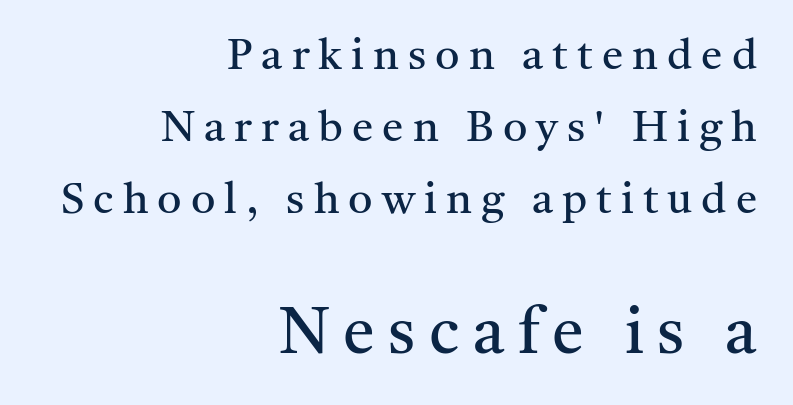
{"serif": "yes", "italic": "no", "bold": "no", "weight": "regular", "width": "normal", "stroke_contrast": "medium", "x_height": "medium", "monospaced": "no", "underline": "no", "align": "right", "line_spacing": "normal", "line_spacing_ratio": 1.68, "letter_spacing": "wide", "letter_spacing_em": 0.21, "larger_block": "second", "size_ratio": 1.49, "glyph_px": 64}
